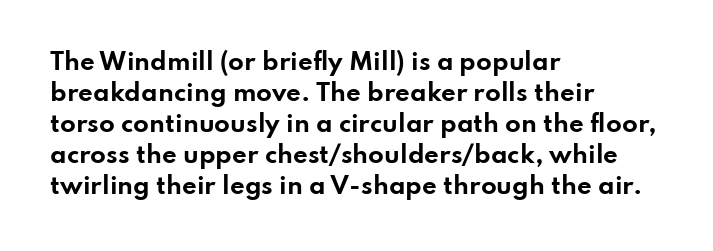
The image shows 23 px bold type, upright; set left-aligned, normal line spacing (1.35x), normal letter spacing, not underlined.
